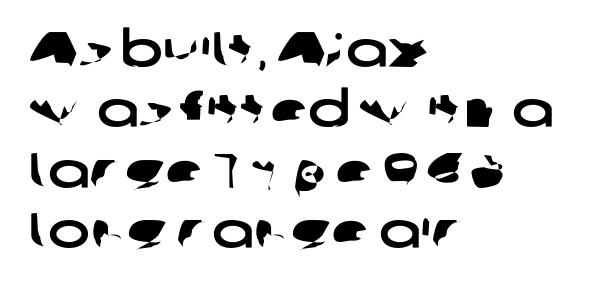
The image shows 50 px wide sans-serif type; set left-aligned, line spacing 1.21x, normal letter spacing, not underlined; low stroke contrast and a medium x-height.
